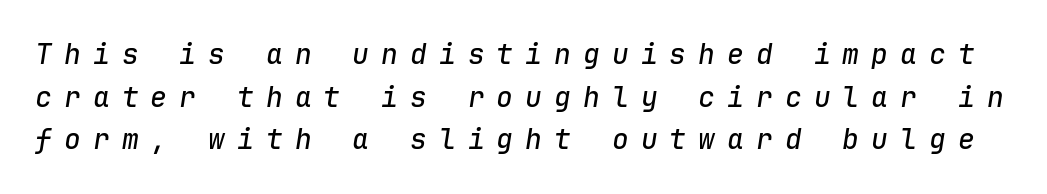
{"italic": "yes", "lean": "right", "slant_degrees": 9, "width": "normal", "stroke_contrast": "low", "x_height": "medium", "monospaced": "yes", "underline": "no", "line_spacing": "normal", "line_spacing_ratio": 1.52, "letter_spacing": "wide", "letter_spacing_em": 0.43, "glyph_px": 28}
